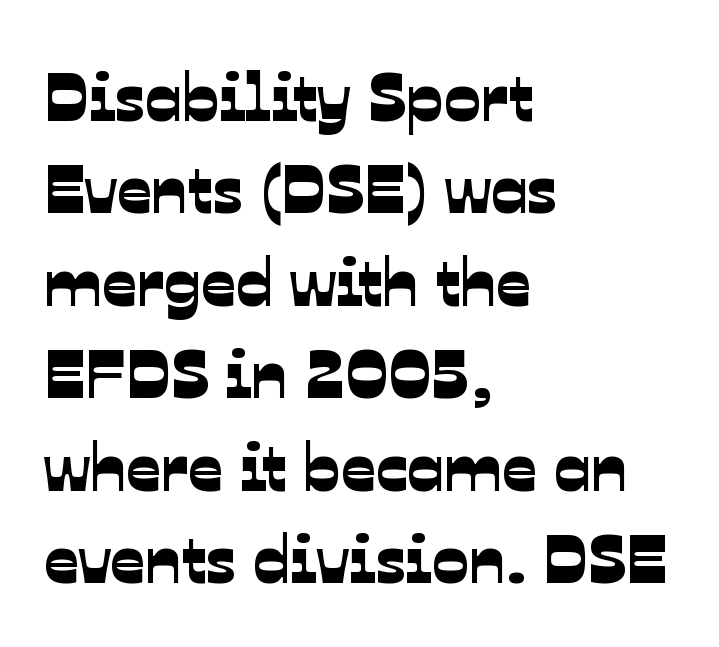
The image shows 68 px sans-serif type; set left-aligned, normal line spacing (1.36x), normal letter spacing, not underlined; low stroke contrast and a medium x-height.
